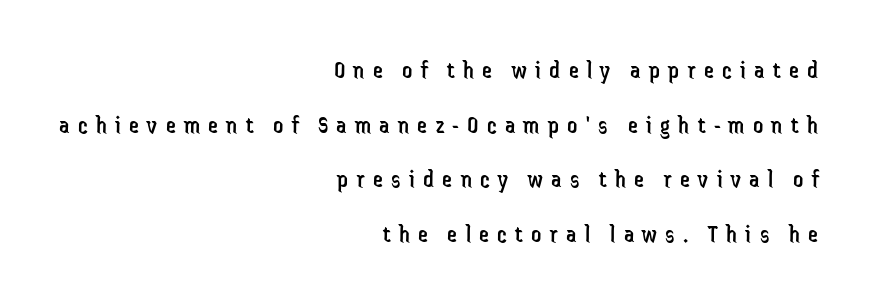
{"italic": "no", "bold": "no", "underline": "no", "align": "right", "line_spacing": "loose", "line_spacing_ratio": 2.19, "letter_spacing": "wide", "letter_spacing_em": 0.33, "glyph_px": 25}
